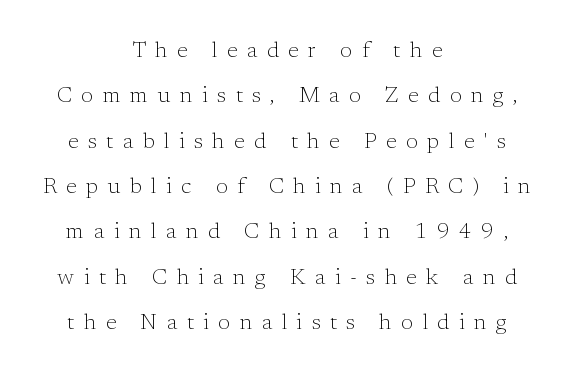
The image shows 22 px text type, upright; set centered, loose line spacing (2.06x), unusually wide letter spacing (+0.43 em), not underlined.
